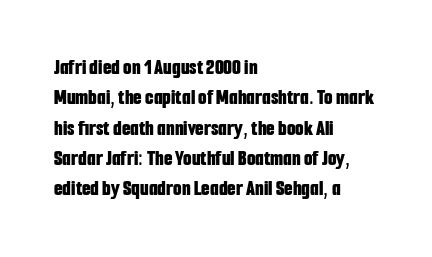
The image shows 22 px bold type, upright; set left-aligned, normal line spacing (1.38x), normal letter spacing, not underlined.
